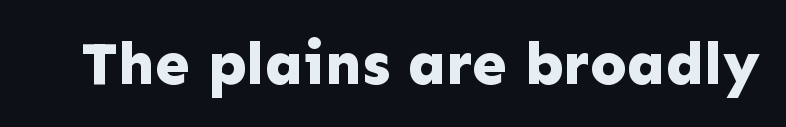
The image shows 61 px bold sans-serif type, upright; set normal letter spacing, not underlined; low stroke contrast and a medium x-height.
